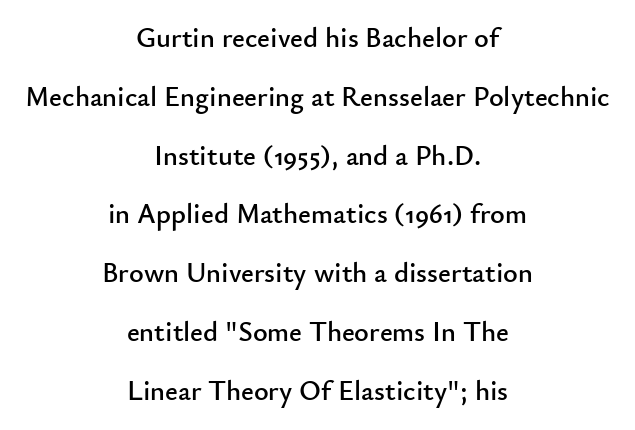
{"serif": "no", "italic": "no", "width": "normal", "stroke_contrast": "low", "x_height": "small", "monospaced": "no", "underline": "no", "align": "center", "line_spacing": "loose", "line_spacing_ratio": 2.1, "letter_spacing": "normal", "letter_spacing_em": 0.0, "glyph_px": 28}
